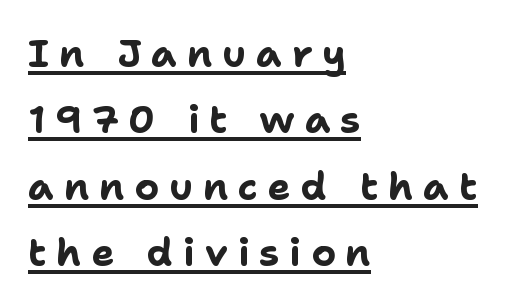
Q: Is the text bold? A: Yes.
Q: Is the text italic (slanted)? A: No, it is upright.
Q: Is the typeface a serif or a sans-serif typeface? A: Sans-serif.
Q: Is the text underlined? A: Yes.
Q: How is the paragraph aligned? A: Left-aligned.
Q: Is the spacing between letters normal or unusually wide? A: Unusually wide.
Q: Width (condensed, normal, or wide)? A: Normal.
Q: Stroke contrast? A: Low.
Q: x-height? A: Medium.
Q: Monospaced? A: No.
